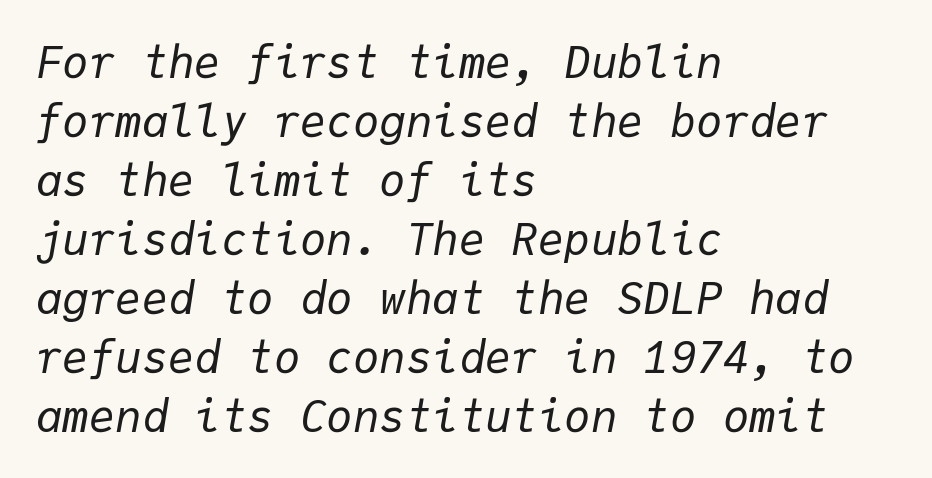
The image shows 44 px regular-weight type, italic (leaning right), monospaced; set left-aligned, normal line spacing (1.34x), normal letter spacing, not underlined; low stroke contrast and a medium x-height.
